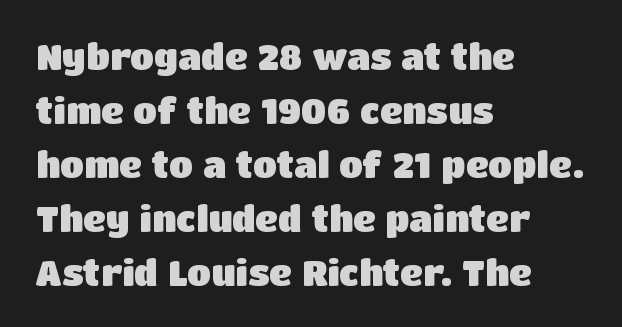
{"serif": "no", "italic": "no", "bold": "yes", "weight": "heavy", "width": "normal", "stroke_contrast": "low", "x_height": "large", "monospaced": "no", "underline": "no", "align": "left", "line_spacing": "normal", "line_spacing_ratio": 1.54, "letter_spacing": "normal", "letter_spacing_em": 0.0, "glyph_px": 35}
